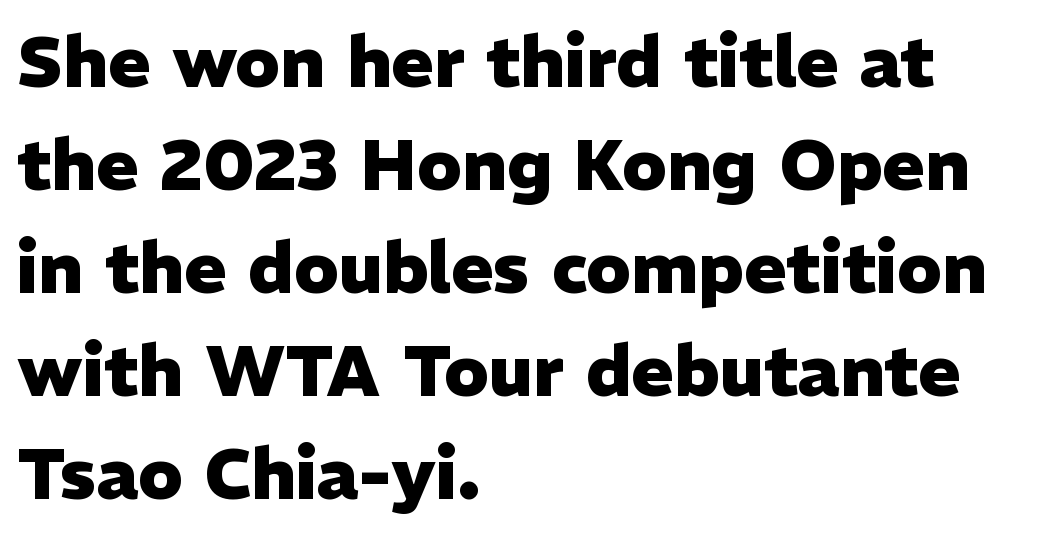
Notice how the stems are strictly vertical — no italics here. In terms of leading, this rendering sits right in the middle. In terms of letterspacing, this is plain default setting. The typeface chosen for these lines omits serifs.
